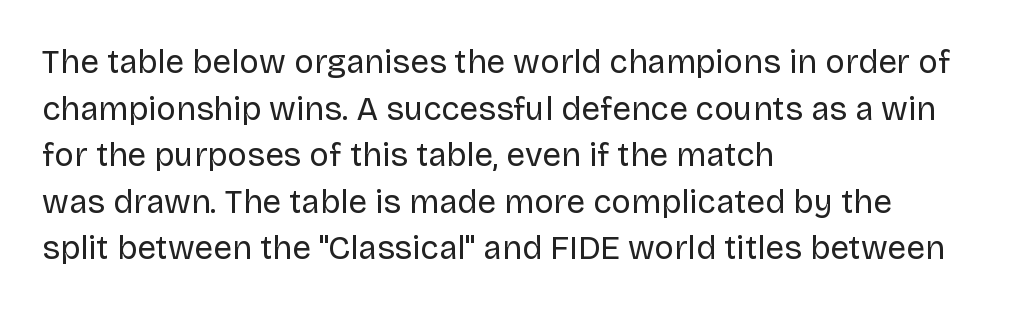
The image shows 33 px regular-weight sans-serif type, upright; set left-aligned, normal line spacing (1.41x), normal letter spacing, not underlined; low stroke contrast and a large x-height.
